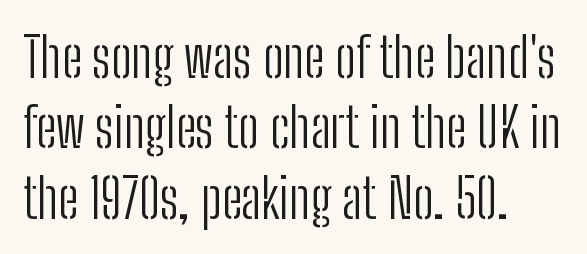
These lines are set flush left with a ragged right edge. The horizontal fit of the characters is conventional and even. Character widths vary here, with narrow letters taking less room than wide ones. A bare baseline throughout the passage. The rendering shows plain stroke endings on the letterforms — a sans-serif design.
